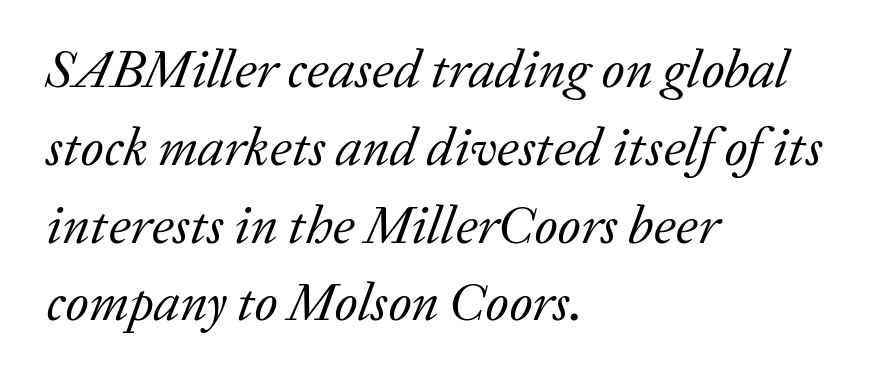
The image shows 54 px regular-weight serif type, italic (leaning right); set left-aligned, normal line spacing (1.44x), normal letter spacing, not underlined; low stroke contrast and a medium x-height.
